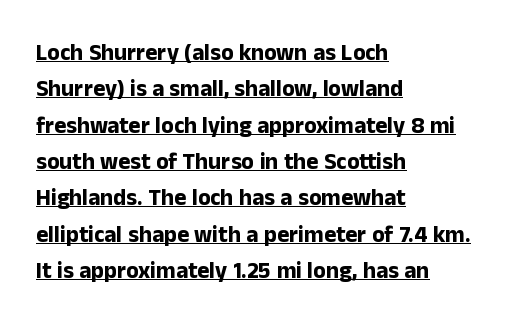
Q: Is the text bold? A: Yes.
Q: Is the text italic (slanted)? A: No, it is upright.
Q: Is the text underlined? A: Yes.
Q: How is the paragraph aligned? A: Left-aligned.
Q: Is the spacing between letters normal or unusually wide? A: Normal.
Q: Is the spacing between lines tight, normal or loose? A: Normal.
